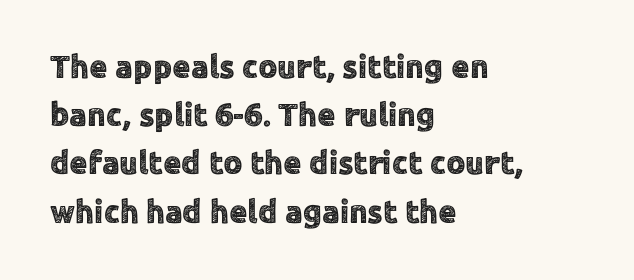
Q: Is the text italic (slanted)? A: No, it is upright.
Q: Is the typeface a serif or a sans-serif typeface? A: Sans-serif.
Q: Is the text underlined? A: No.
Q: How is the paragraph aligned? A: Left-aligned.
Q: Is the spacing between letters normal or unusually wide? A: Normal.
Q: Is the spacing between lines tight, normal or loose? A: Normal.
Q: Width (condensed, normal, or wide)? A: Normal.
Q: x-height? A: Medium.
Q: Monospaced? A: No.
